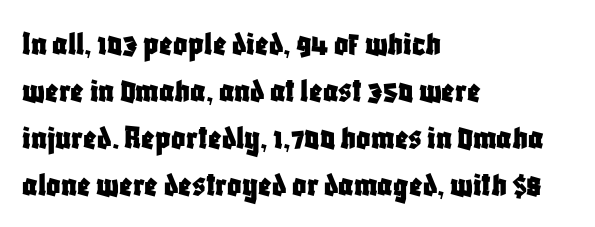
{"serif": "no", "italic": "no", "width": "condensed", "stroke_contrast": "low", "x_height": "large", "monospaced": "no", "underline": "no", "align": "left", "line_spacing": "normal", "line_spacing_ratio": 1.34, "letter_spacing": "normal", "letter_spacing_em": 0.0, "glyph_px": 35}
